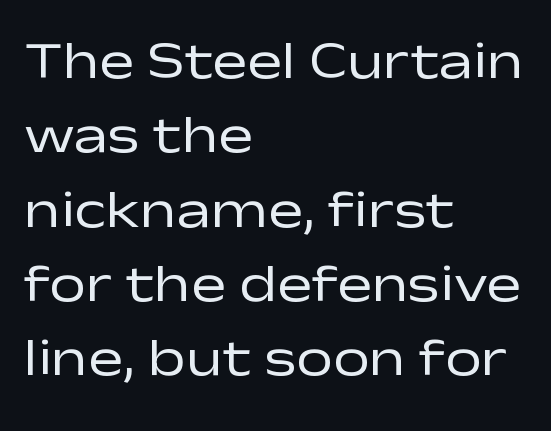
Q: Is the text bold? A: No.
Q: Is the text italic (slanted)? A: No, it is upright.
Q: Is the typeface a serif or a sans-serif typeface? A: Sans-serif.
Q: Is the text underlined? A: No.
Q: How is the paragraph aligned? A: Left-aligned.
Q: Is the spacing between letters normal or unusually wide? A: Normal.
Q: Is the spacing between lines tight, normal or loose? A: Normal.
Q: Width (condensed, normal, or wide)? A: Wide.
Q: Stroke contrast? A: Low.
Q: x-height? A: Medium.
Q: Monospaced? A: No.
